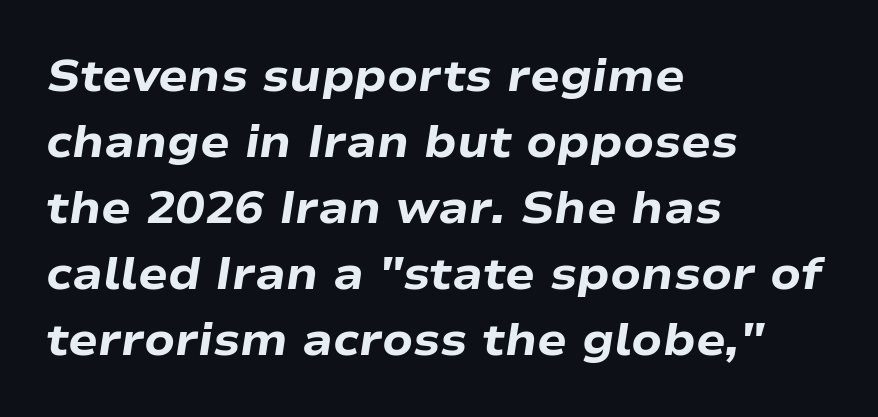
The image shows 44 px heavy, wide type, italic (leaning right); set left-aligned, normal line spacing (1.5x), normal letter spacing, not underlined; low stroke contrast and a medium x-height.
